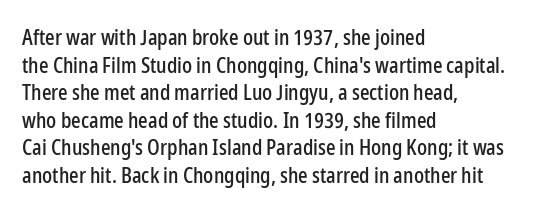
{"italic": "no", "underline": "no", "align": "left", "line_spacing": "normal", "line_spacing_ratio": 1.31, "letter_spacing": "normal", "letter_spacing_em": 0.0, "glyph_px": 21}
